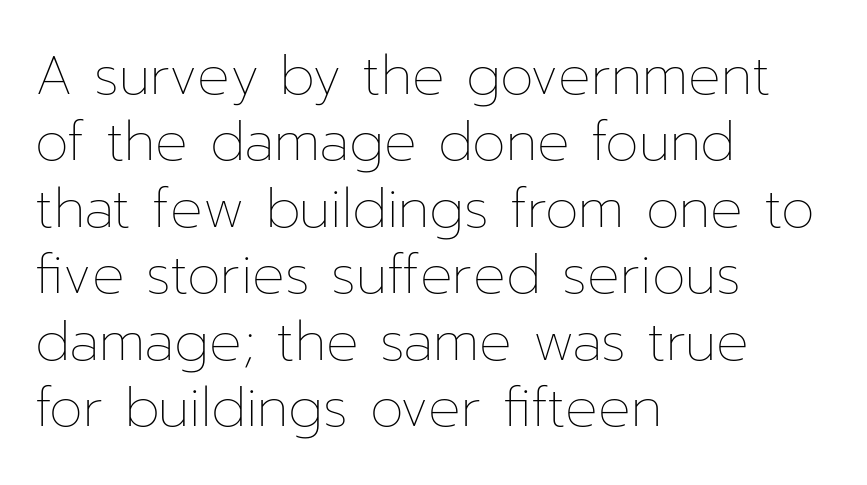
The weight tops out at a normal text grade. Compared with typical body copy, the letter spacing here is the same. Just letters on the line, the space beneath them empty. Varying glyph widths throughout — classic text-font behaviour. A classic flush-left, rag-right setting is used for this passage.
